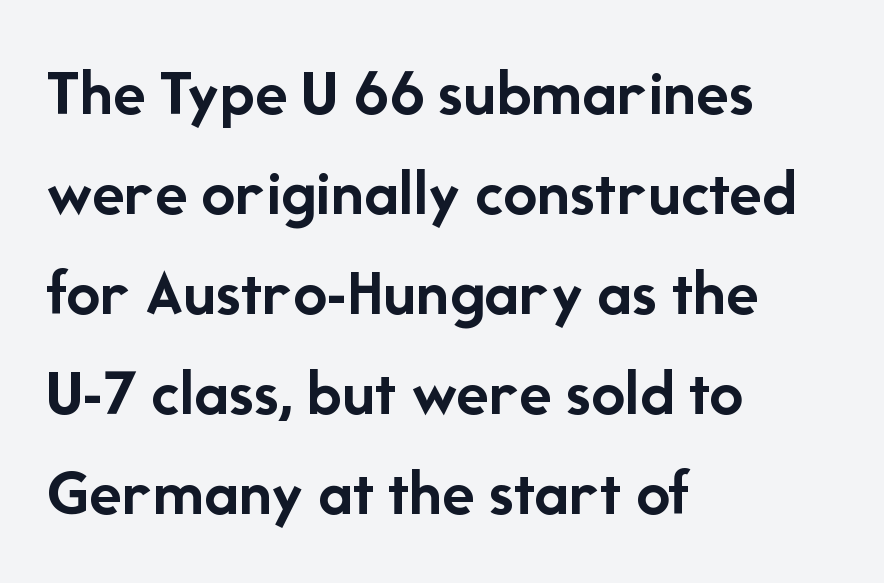
The image shows 68 px semibold sans-serif type, upright; set left-aligned, normal line spacing (1.47x), normal letter spacing, not underlined; low stroke contrast and a medium x-height.
